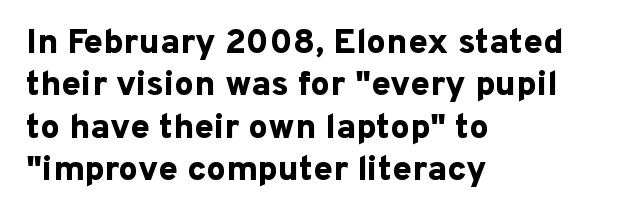
{"serif": "no", "italic": "no", "bold": "yes", "weight": "bold", "width": "normal", "stroke_contrast": "low", "x_height": "medium", "monospaced": "no", "underline": "no", "align": "left", "line_spacing_ratio": 1.21, "letter_spacing": "normal", "letter_spacing_em": 0.0, "glyph_px": 35}
